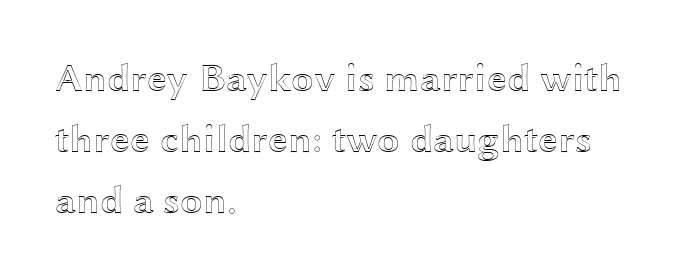
The image shows 40 px wide type, upright; set left-aligned, normal line spacing (1.52x), normal letter spacing, not underlined; a medium x-height.
